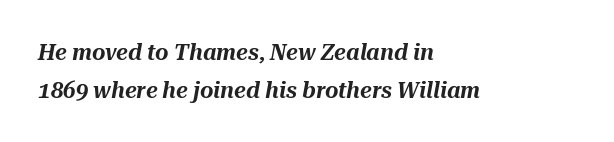
{"italic": "yes", "lean": "right", "slant_degrees": 10, "underline": "no", "align": "left", "line_spacing": "normal", "line_spacing_ratio": 1.64, "letter_spacing": "normal", "letter_spacing_em": 0.0, "glyph_px": 23}
